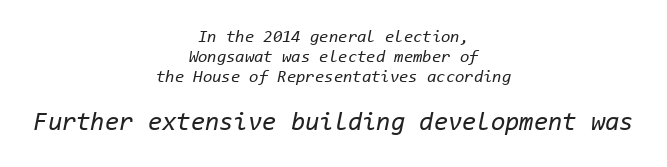
The image shows 26 px text type, italic (leaning right); set centered, line spacing 1.19x, normal letter spacing, not underlined; the second (bottom) block is 1.53x larger.
